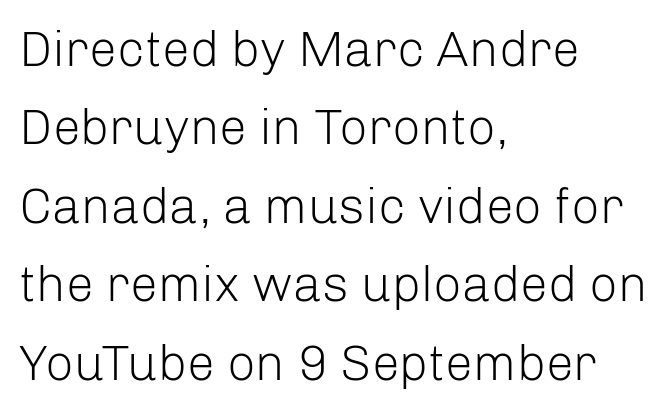
Does extra space separate the letters? No, they use regular spacing. The strokes are not fattened; the text isn't bold. Upright lettering throughout. You could not count columns in this text — the font is proportionally spaced.
